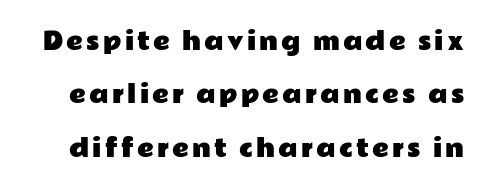
Q: Is the text italic (slanted)? A: No, it is upright.
Q: Is the text underlined? A: No.
Q: Is the spacing between lines tight, normal or loose? A: Loose.
